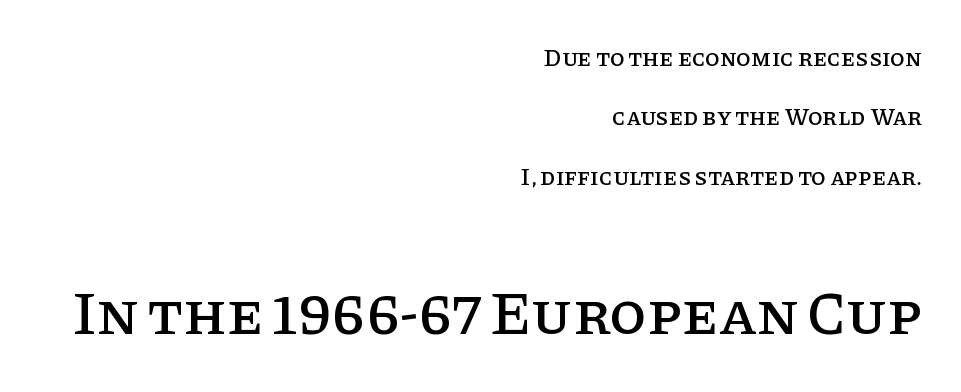
Q: Is the text italic (slanted)? A: No, it is upright.
Q: Is the typeface a serif or a sans-serif typeface? A: Serif.
Q: Is the text underlined? A: No.
Q: How is the paragraph aligned? A: Right-aligned.
Q: Is the spacing between letters normal or unusually wide? A: Normal.
Q: Is the spacing between lines tight, normal or loose? A: Loose.
Q: Which block of text is set in a larger size, the first (top) or the second (bottom)? A: The second (bottom) one.
Q: Width (condensed, normal, or wide)? A: Normal.
Q: Stroke contrast? A: Low.
Q: x-height? A: Large.
Q: Monospaced? A: No.
